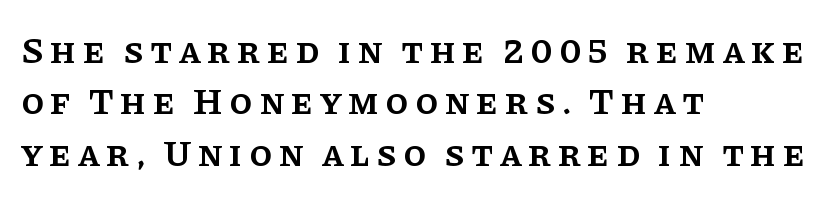
Q: Is the text bold? A: Semi-bold.
Q: Is the text italic (slanted)? A: No, it is upright.
Q: Is the typeface a serif or a sans-serif typeface? A: Serif.
Q: Is the text underlined? A: No.
Q: How is the paragraph aligned? A: Left-aligned.
Q: Is the spacing between lines tight, normal or loose? A: Normal.
Q: Width (condensed, normal, or wide)? A: Normal.
Q: Stroke contrast? A: Low.
Q: x-height? A: Large.
Q: Monospaced? A: No.
